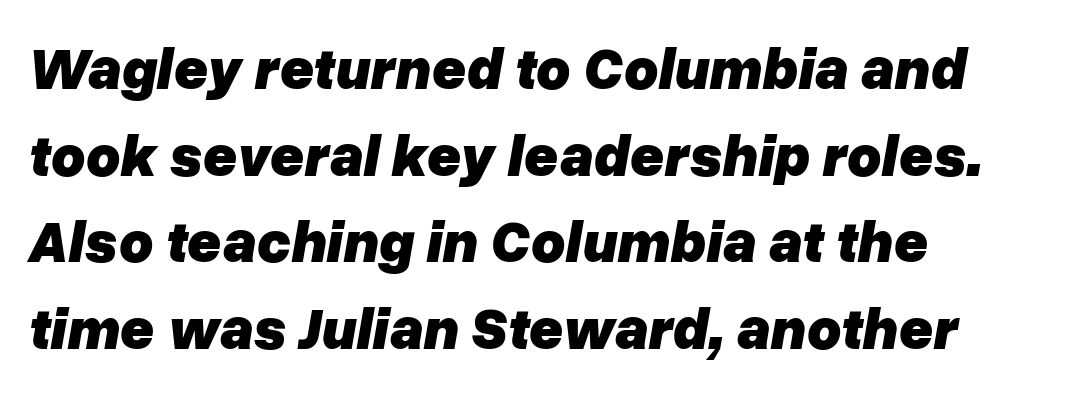
Q: Is the text bold? A: Yes.
Q: Is the text italic (slanted)? A: Yes, it leans right by about 10 degrees.
Q: Is the text underlined? A: No.
Q: How is the paragraph aligned? A: Left-aligned.
Q: Is the spacing between letters normal or unusually wide? A: Normal.
Q: Is the spacing between lines tight, normal or loose? A: Normal.
Q: Width (condensed, normal, or wide)? A: Normal.
Q: Stroke contrast? A: Low.
Q: x-height? A: Medium.
Q: Monospaced? A: No.
